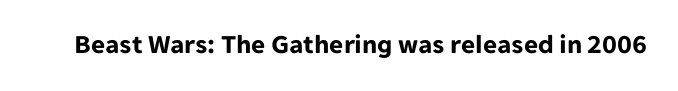
The image shows 27 px bold type, upright; set normal letter spacing, not underlined.
